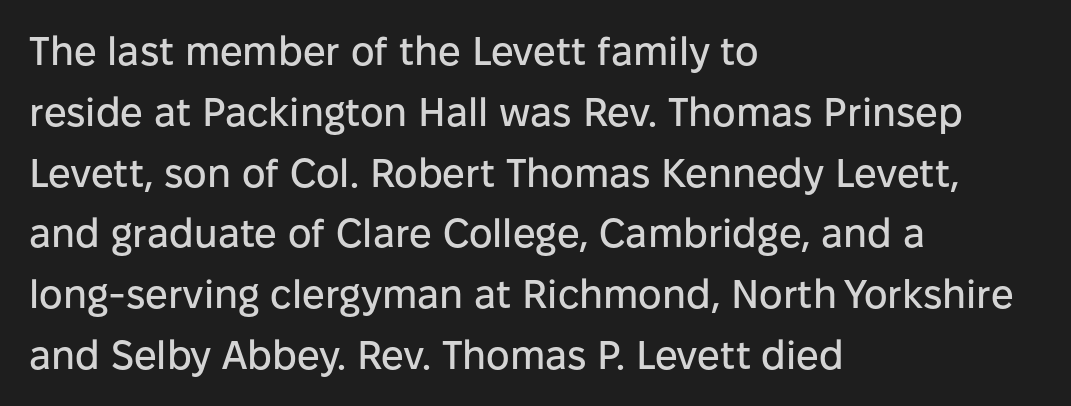
Q: Is the text italic (slanted)? A: No, it is upright.
Q: Is the typeface a serif or a sans-serif typeface? A: Sans-serif.
Q: Is the text underlined? A: No.
Q: How is the paragraph aligned? A: Left-aligned.
Q: Is the spacing between letters normal or unusually wide? A: Normal.
Q: Is the spacing between lines tight, normal or loose? A: Normal.
Q: Width (condensed, normal, or wide)? A: Normal.
Q: Stroke contrast? A: Low.
Q: x-height? A: Medium.
Q: Monospaced? A: No.
